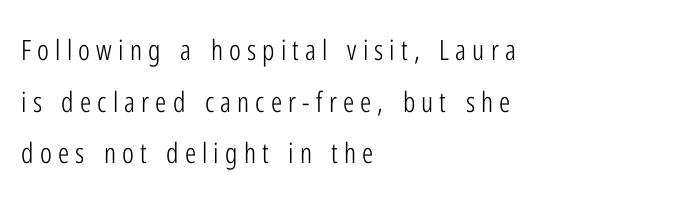
{"serif": "no", "italic": "no", "bold": "no", "weight": "light", "width": "condensed", "stroke_contrast": "low", "x_height": "medium", "monospaced": "no", "underline": "no", "align": "left", "line_spacing_ratio": 1.84, "letter_spacing": "wide", "letter_spacing_em": 0.22, "glyph_px": 28}
